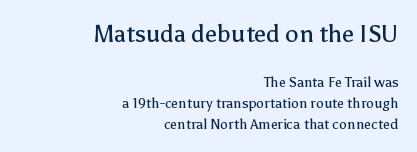
Casual observation: everything's shoved over to the right. Glyph-to-glyph distance matches everyday printed text. Posture: straight, roman, zero tilt. Rule under the text: the space is simply empty.
